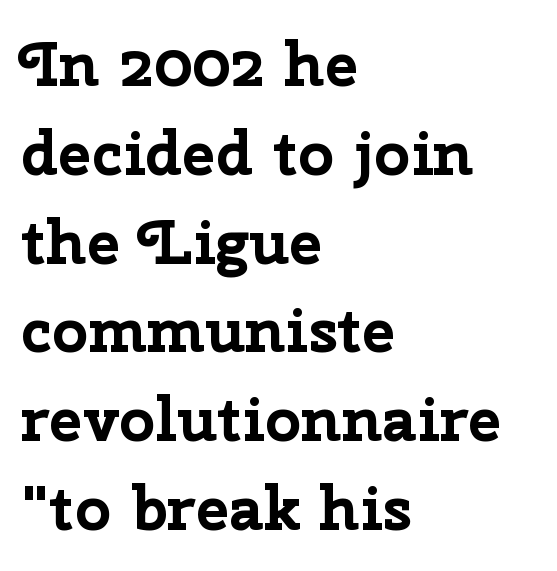
Q: Is the text bold? A: Yes.
Q: Is the text italic (slanted)? A: No, it is upright.
Q: Is the typeface a serif or a sans-serif typeface? A: Sans-serif.
Q: Is the text underlined? A: No.
Q: How is the paragraph aligned? A: Left-aligned.
Q: Is the spacing between letters normal or unusually wide? A: Normal.
Q: Is the spacing between lines tight, normal or loose? A: Normal.
Q: Width (condensed, normal, or wide)? A: Normal.
Q: Stroke contrast? A: Low.
Q: x-height? A: Medium.
Q: Monospaced? A: No.
